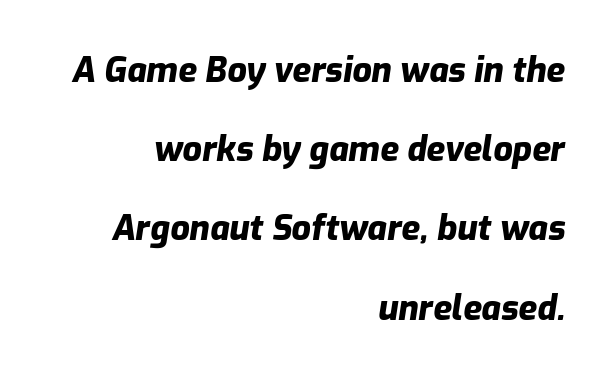
{"italic": "yes", "lean": "right", "slant_degrees": 9, "bold": "yes", "weight": "heavy", "width": "normal", "stroke_contrast": "low", "x_height": "medium", "monospaced": "no", "underline": "no", "align": "right", "line_spacing": "loose", "line_spacing_ratio": 2.33, "letter_spacing": "normal", "letter_spacing_em": 0.0, "glyph_px": 34}
